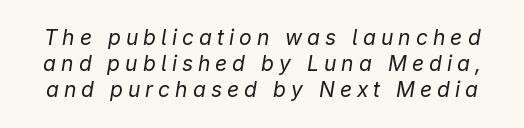
There's an unmistakable incline to the writing here. The passage shown is not underscored anywhere. The vertical gap from one line to the next is medium. Students, note that the glyphs here are deliberately spaced far apart. Weight: in the light-to-regular range.
